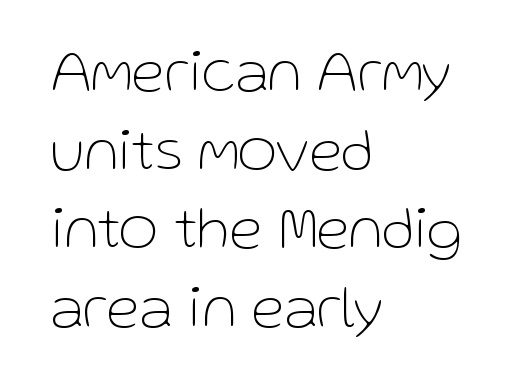
The image shows 60 px thin sans-serif type, upright; set left-aligned, normal line spacing (1.31x), normal letter spacing, not underlined; low stroke contrast and a medium x-height.
